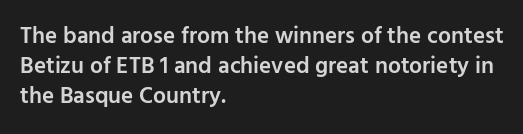
Q: Is the text bold? A: Semi-bold.
Q: Is the text italic (slanted)? A: No, it is upright.
Q: Is the text underlined? A: No.
Q: How is the paragraph aligned? A: Left-aligned.
Q: Is the spacing between letters normal or unusually wide? A: Normal.
Q: Is the spacing between lines tight, normal or loose? A: Normal.
